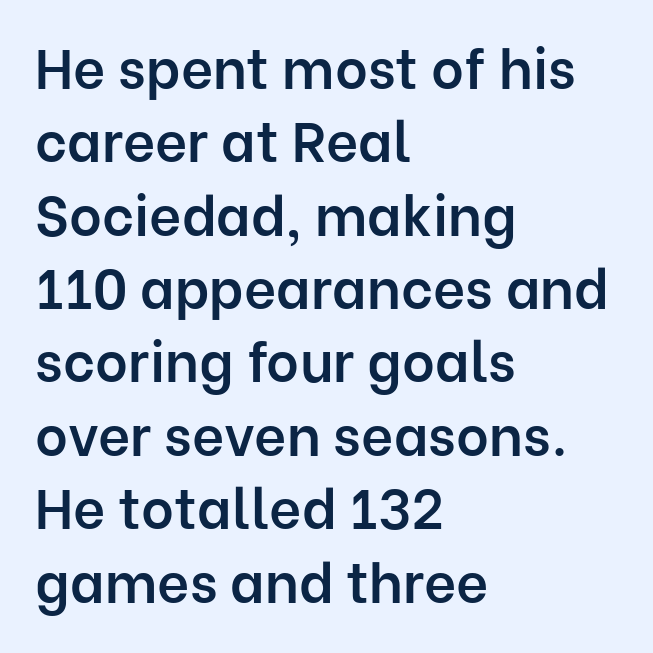
The image shows 56 px semibold sans-serif type, upright; set left-aligned, normal line spacing (1.31x), normal letter spacing, not underlined; low stroke contrast and a medium x-height.
